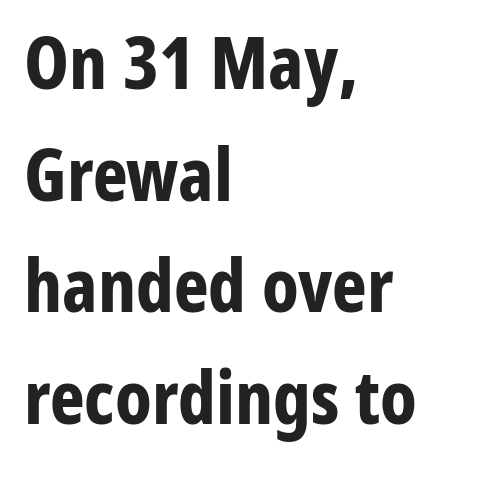
The image shows 74 px bold, condensed sans-serif type, upright; set left-aligned, normal line spacing (1.51x), normal letter spacing, not underlined; low stroke contrast and a medium x-height.
